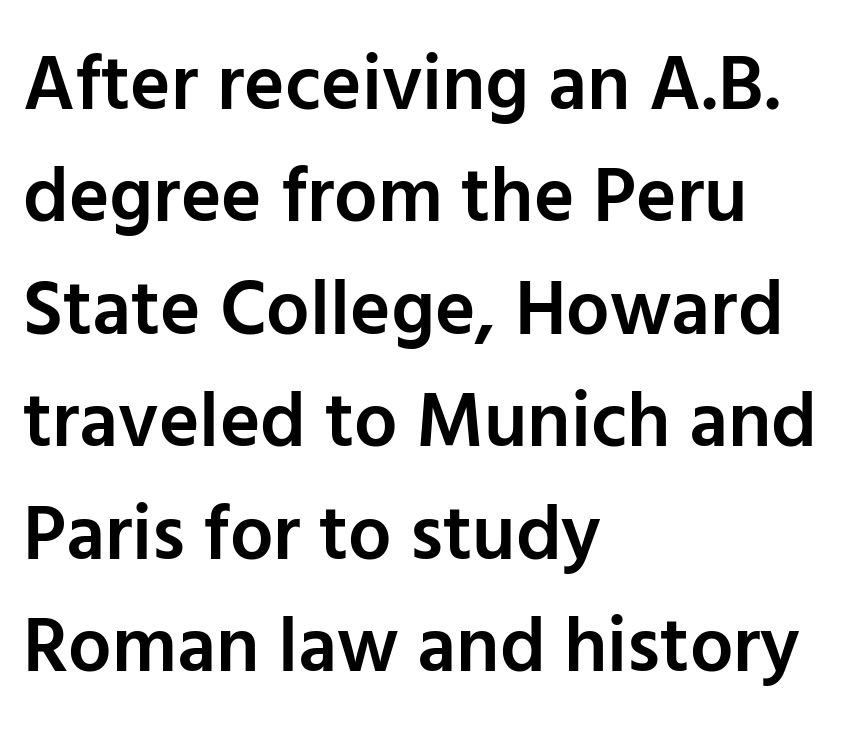
Q: Is the text bold? A: Semi-bold.
Q: Is the text italic (slanted)? A: No, it is upright.
Q: Is the typeface a serif or a sans-serif typeface? A: Sans-serif.
Q: Is the text underlined? A: No.
Q: How is the paragraph aligned? A: Left-aligned.
Q: Is the spacing between letters normal or unusually wide? A: Normal.
Q: Is the spacing between lines tight, normal or loose? A: Normal.
Q: Width (condensed, normal, or wide)? A: Normal.
Q: Stroke contrast? A: Low.
Q: x-height? A: Medium.
Q: Monospaced? A: No.
